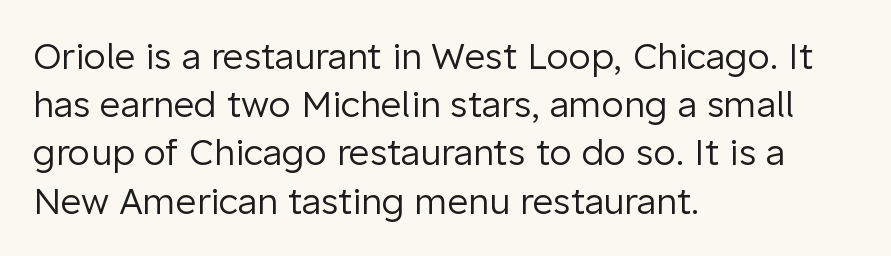
{"serif": "no", "italic": "no", "bold": "no", "weight": "regular", "width": "normal", "stroke_contrast": "low", "x_height": "medium", "monospaced": "no", "underline": "no", "align": "left", "line_spacing": "normal", "line_spacing_ratio": 1.34, "letter_spacing": "normal", "letter_spacing_em": 0.0, "glyph_px": 36}
